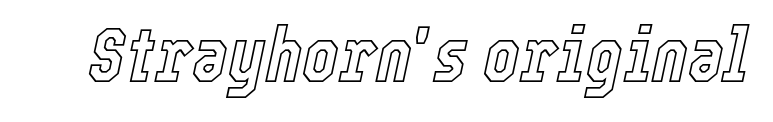
Do the characters align in a grid? No, the font is proportional. Each word holds together tightly as a unit, with standard inter-letter gaps. Quick note: italic. Plain, unruled lines of type.
